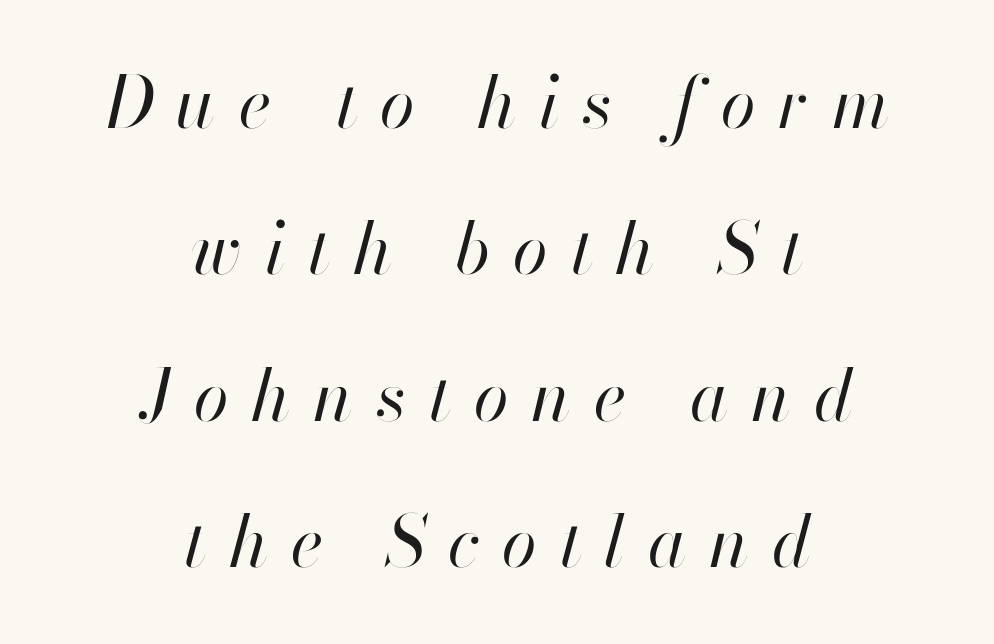
The rendering uses a large line-height, opening up the rows. The lines are quadded center. Is the letter spacing exaggerated? Yes — the characters are pushed far apart. No chunkiness to these letters — they're not bold. Emphasis-style slanted type is in use. Underlining? Definitely not there.
